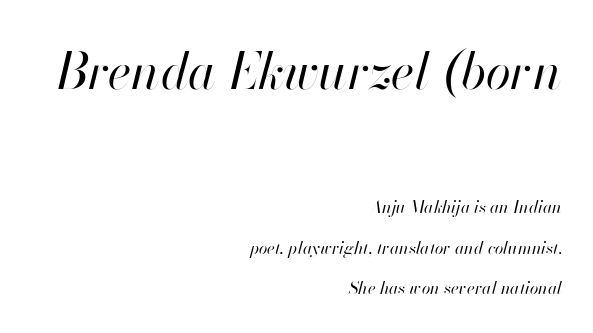
Q: Is the text bold? A: No.
Q: Is the text italic (slanted)? A: Yes, it leans right by about 13 degrees.
Q: Is the text underlined? A: No.
Q: How is the paragraph aligned? A: Right-aligned.
Q: Is the spacing between letters normal or unusually wide? A: Normal.
Q: Is the spacing between lines tight, normal or loose? A: Loose.
Q: Which block of text is set in a larger size, the first (top) or the second (bottom)? A: The first (top) one.
Q: Width (condensed, normal, or wide)? A: Normal.
Q: Stroke contrast? A: High.
Q: x-height? A: Small.
Q: Monospaced? A: No.
